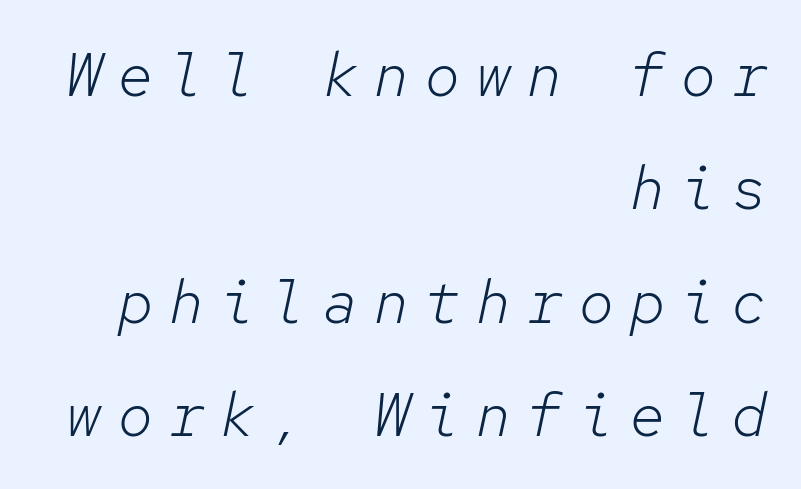
Weight class: somewhere from thin through regular. The horizontal fit of the characters is loose and conspicuously gappy. Words float on clear page, feet unadorned. It's the slanting kind of type.
